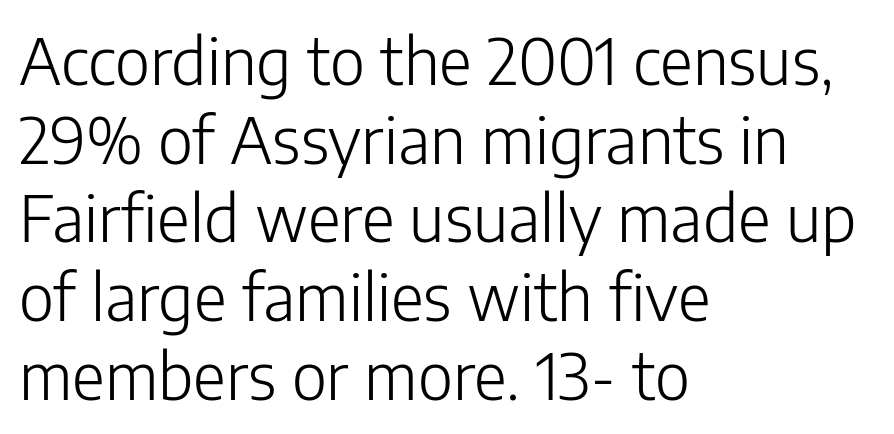
The image shows 64 px light sans-serif type, upright; set left-aligned, line spacing 1.23x, normal letter spacing, not underlined; low stroke contrast and a medium x-height.
